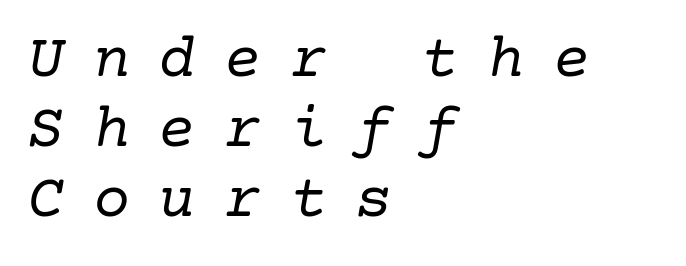
Q: Is the text bold? A: No.
Q: Is the text italic (slanted)? A: Yes, it leans right by about 10 degrees.
Q: Is the typeface a serif or a sans-serif typeface? A: Serif.
Q: Is the text underlined? A: No.
Q: How is the paragraph aligned? A: Left-aligned.
Q: Is the spacing between letters normal or unusually wide? A: Unusually wide.
Q: Is the spacing between lines tight, normal or loose? A: Tight.
Q: Width (condensed, normal, or wide)? A: Normal.
Q: Stroke contrast? A: Low.
Q: x-height? A: Medium.
